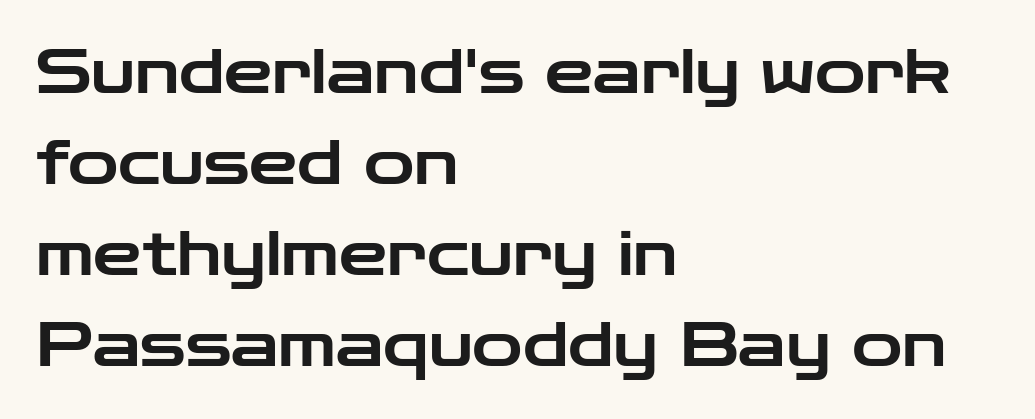
Stroke terminals: plain, sans-serif. Is the block centered? No — it sits flush against the left margin. Varying glyph widths throughout — classic text-font behaviour. Does the leading feel generous? No, just average.
